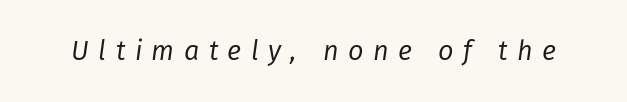
{"italic": "yes", "lean": "right", "slant_degrees": 8, "bold": "no", "underline": "no", "letter_spacing": "wide", "letter_spacing_em": 0.35, "glyph_px": 27}
